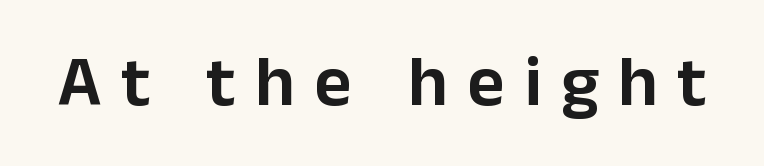
The type family on display is of the sans-serif kind. Short note: letters widely spaced. Is this a fixed-width face? No — the glyphs have proportional, varying widths. The lettering holds an erect, upright posture throughout.
